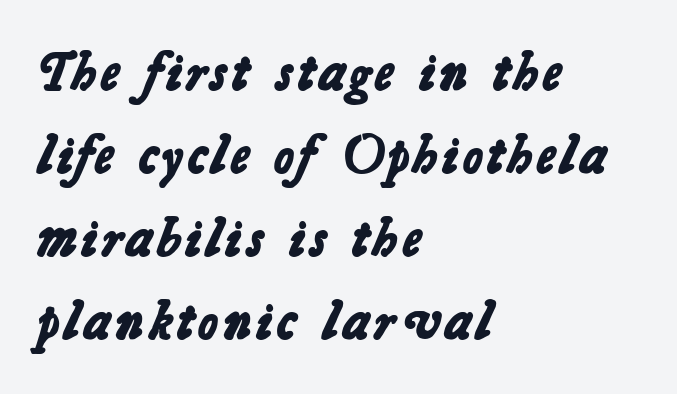
The image shows 55 px bold sans-serif type; set left-aligned, normal line spacing (1.51x), normal letter spacing, not underlined; low stroke contrast and a medium x-height.
